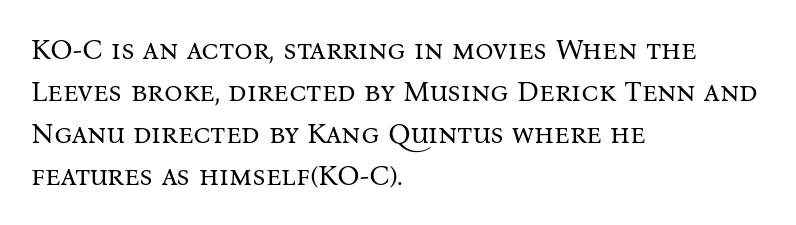
On a weight scale, this lands at 450 or below. Compared with typical paragraphs, the rows here are spaced about the same. To sum up the face: it has serifs. The foot of each line stays bare and open. In terms of letterspacing, this is plain default setting.
